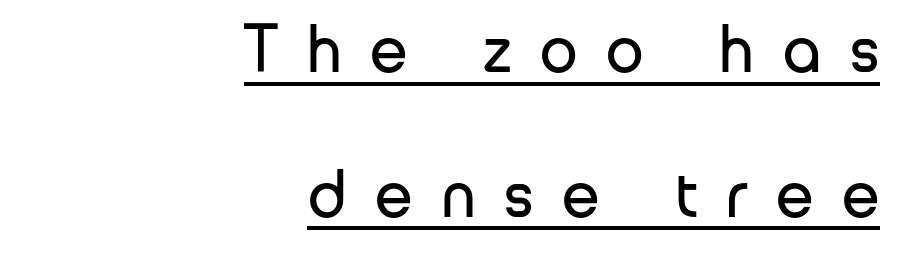
The image shows 68 px regular-weight sans-serif type, upright; set right-aligned, loose line spacing (2.13x), unusually wide letter spacing (+0.42 em), underlined; low stroke contrast and a medium x-height.
